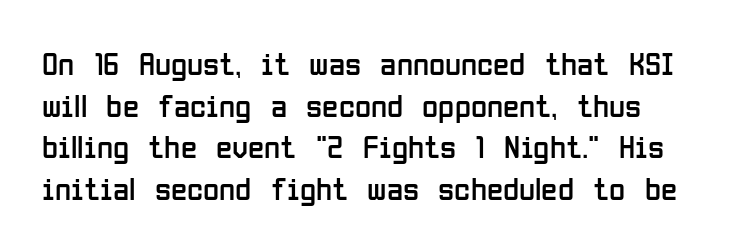
{"serif": "no", "italic": "no", "bold": "no", "weight": "regular", "width": "condensed", "stroke_contrast": "low", "x_height": "medium", "monospaced": "no", "underline": "no", "line_spacing": "normal", "line_spacing_ratio": 1.26, "letter_spacing": "normal", "letter_spacing_em": 0.0, "glyph_px": 33}
